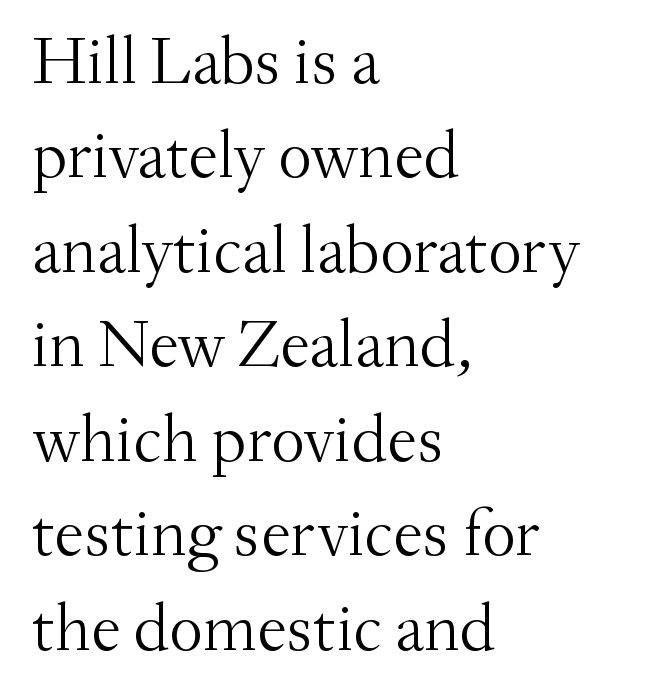
{"serif": "yes", "italic": "no", "bold": "no", "weight": "light", "width": "normal", "stroke_contrast": "medium", "x_height": "small", "monospaced": "no", "underline": "no", "align": "left", "line_spacing": "normal", "line_spacing_ratio": 1.41, "letter_spacing": "normal", "letter_spacing_em": 0.0, "glyph_px": 67}
